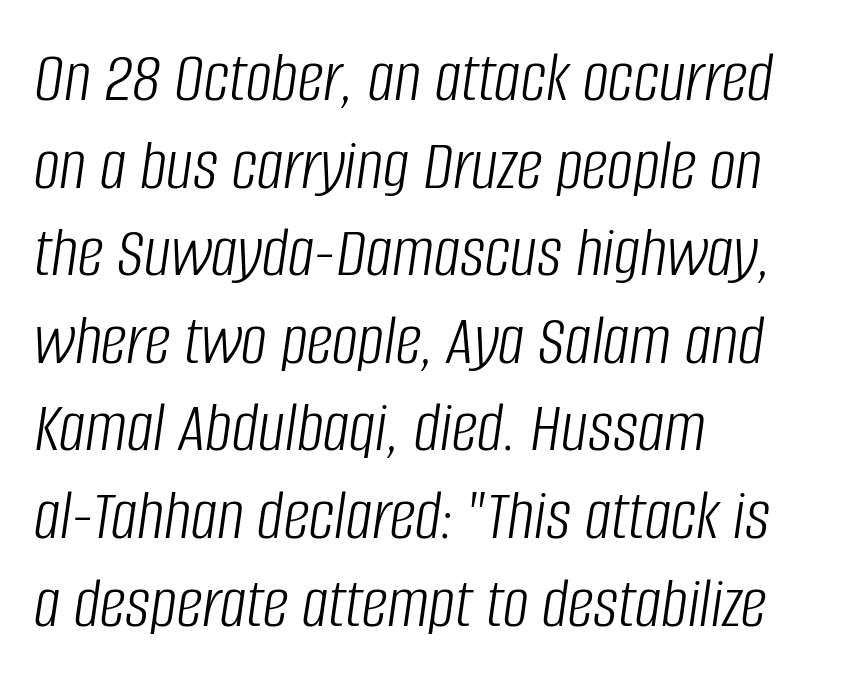
The image shows 73 px light, condensed type, italic (leaning right); set left-aligned, line spacing 1.2x, normal letter spacing, not underlined; low stroke contrast and a large x-height.
